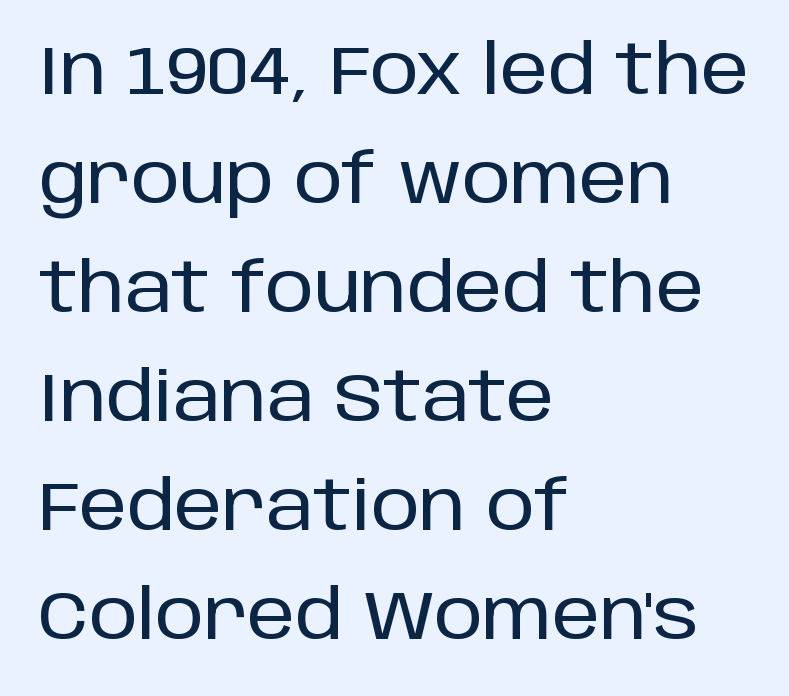
Serifs: no, the terminals of the letterforms are clean. Short and long lines alike share a common starting point at left. Notice how descenders clear the ascenders below comfortably — that's standard leading. Tall strokes in this sample are plumb rather than angled. Is the letter spacing exaggerated? No — it looks like the ordinary default.
